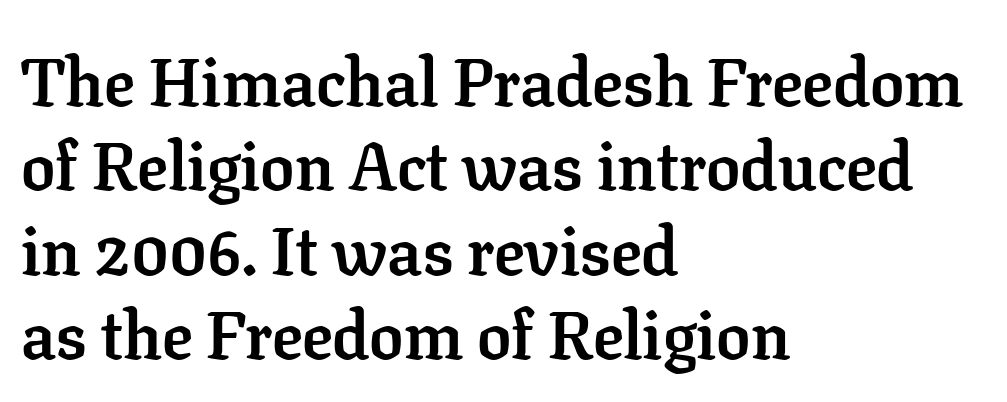
In CSS terms this would be text-align: left. The specimen omits any rule beneath the text block's lines. Here the designer chose a conventional face with non-uniform glyph widths. You could call the tracking neutral — neither tight nor loose. Regarding serifs, this sample has them. Strokes here are thick enough to call this a true bold.
